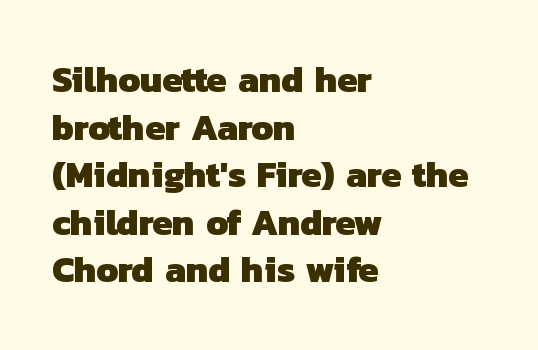
Q: Is the text bold? A: Yes.
Q: Is the typeface a serif or a sans-serif typeface? A: Sans-serif.
Q: Is the text underlined? A: No.
Q: How is the paragraph aligned? A: Left-aligned.
Q: Is the spacing between letters normal or unusually wide? A: Normal.
Q: Is the spacing between lines tight, normal or loose? A: Normal.
Q: Width (condensed, normal, or wide)? A: Normal.
Q: Stroke contrast? A: Low.
Q: x-height? A: Medium.
Q: Monospaced? A: No.
